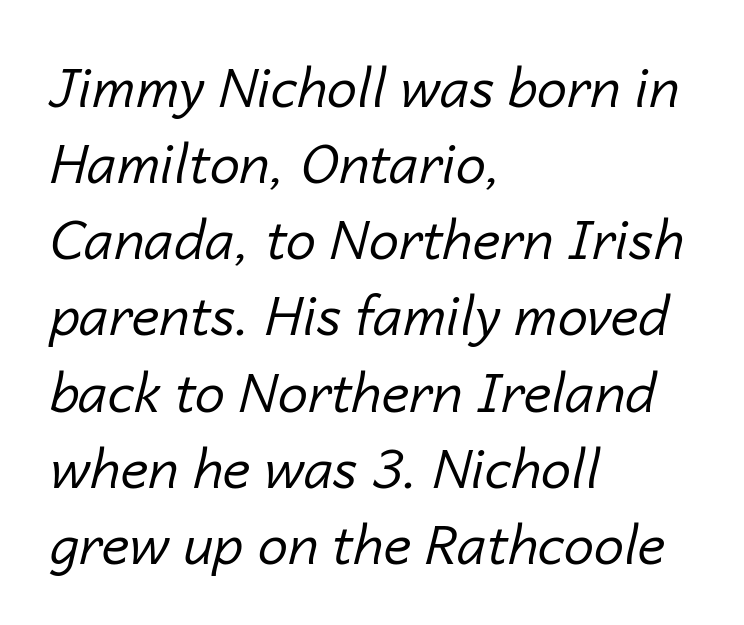
Words float on clear page, feet unadorned. Standard letterfit; no display-style spreading of the glyphs. This reads as an unemphasized weight, regular at the heaviest. The letters are slanted; this is an italic face.
